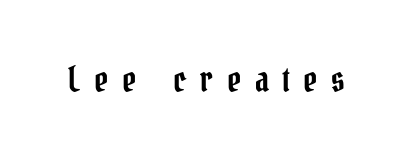
This sample has the flowing, uneven cadence of proportional lettering. Words appear elongated and porous because spacing is wide. The typography opts for an upright posture over an oblique one. Little horizontal feet cap the strokes, marking this as serif type. Unmarked baselines from the first word to the last.
